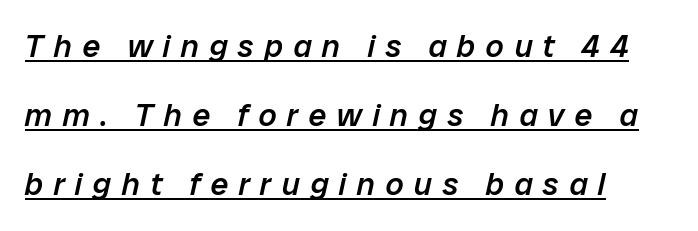
{"italic": "yes", "lean": "right", "slant_degrees": 12, "bold": "semi", "weight": "semibold", "width": "normal", "stroke_contrast": "low", "x_height": "medium", "monospaced": "no", "underline": "yes", "align": "left", "line_spacing": "loose", "line_spacing_ratio": 2.16, "letter_spacing": "wide", "letter_spacing_em": 0.32, "glyph_px": 32}
